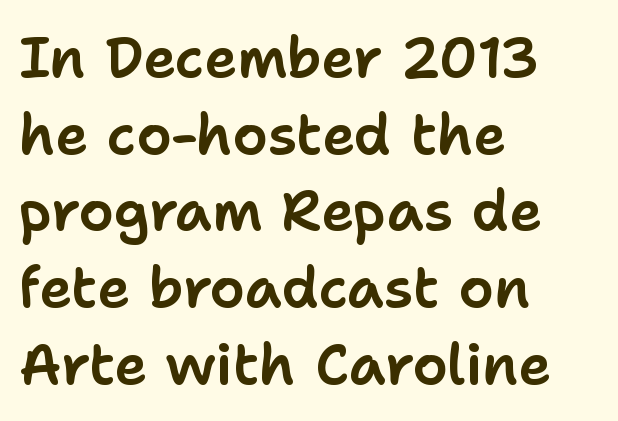
Q: Is the text italic (slanted)? A: No, it is upright.
Q: Is the typeface a serif or a sans-serif typeface? A: Sans-serif.
Q: Is the text underlined? A: No.
Q: How is the paragraph aligned? A: Left-aligned.
Q: Is the spacing between letters normal or unusually wide? A: Normal.
Q: Is the spacing between lines tight, normal or loose? A: Normal.
Q: Width (condensed, normal, or wide)? A: Normal.
Q: Stroke contrast? A: Low.
Q: x-height? A: Medium.
Q: Monospaced? A: No.
